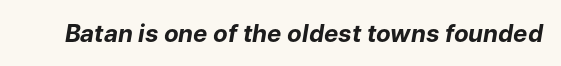
Does the weight exceed regular? Yes, all the way to bold. The text carries the slant typical of an italic or oblique font. This rendering leaves character spacing at its baseline value. Descender tails drop into unmarked territory.
